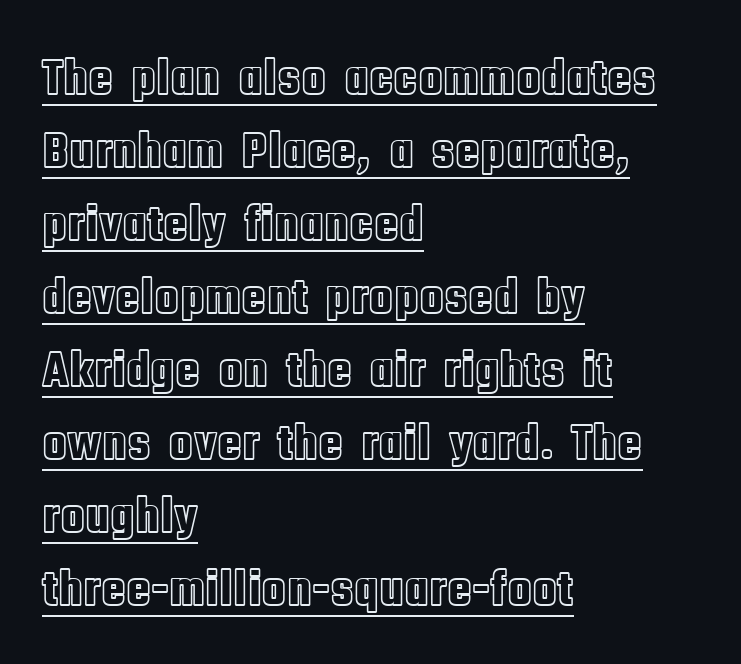
The image shows 51 px condensed type, upright; set left-aligned, normal line spacing (1.43x), normal letter spacing, underlined; a large x-height.
